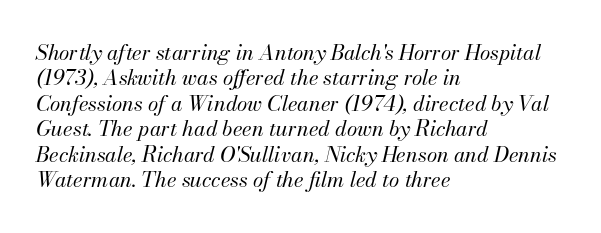
{"italic": "yes", "lean": "right", "slant_degrees": 13, "bold": "no", "underline": "no", "align": "left", "line_spacing_ratio": 1.21, "letter_spacing": "normal", "letter_spacing_em": 0.0, "glyph_px": 21}
